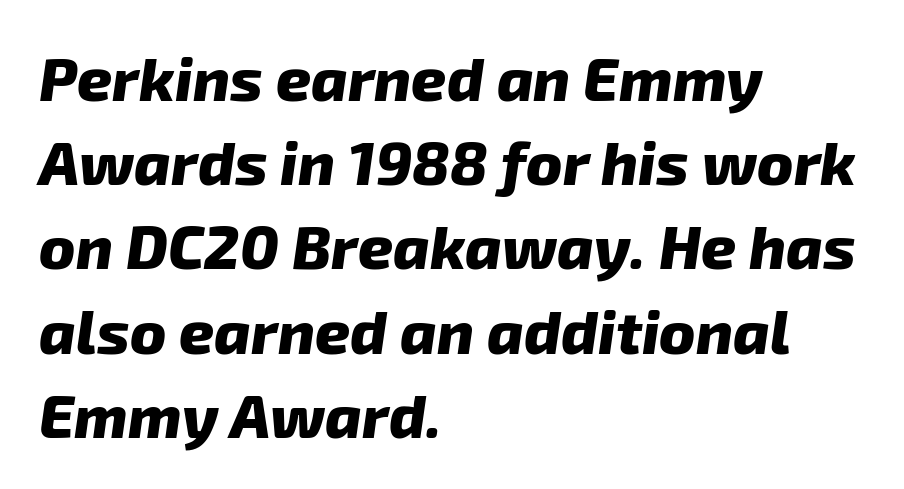
{"serif": "no", "bold": "yes", "weight": "heavy", "width": "normal", "stroke_contrast": "low", "x_height": "medium", "monospaced": "no", "underline": "no", "align": "left", "line_spacing": "normal", "line_spacing_ratio": 1.38, "letter_spacing": "normal", "letter_spacing_em": 0.0, "glyph_px": 61}
